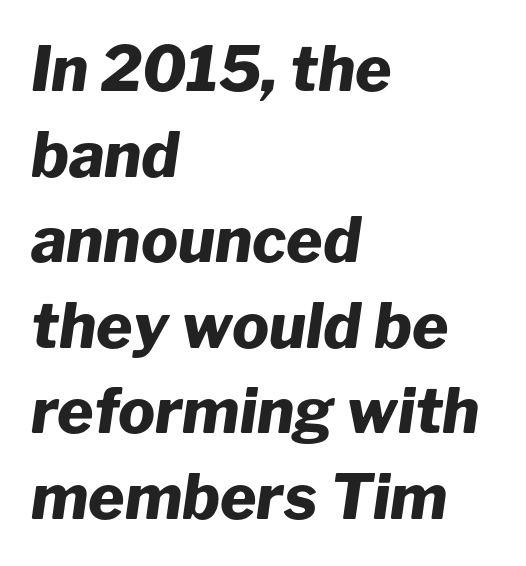
Q: Is the text bold? A: Yes.
Q: Is the text italic (slanted)? A: Yes, it leans right by about 8 degrees.
Q: Is the text underlined? A: No.
Q: How is the paragraph aligned? A: Left-aligned.
Q: Is the spacing between letters normal or unusually wide? A: Normal.
Q: Is the spacing between lines tight, normal or loose? A: Normal.
Q: Width (condensed, normal, or wide)? A: Normal.
Q: Stroke contrast? A: Low.
Q: x-height? A: Medium.
Q: Monospaced? A: No.
